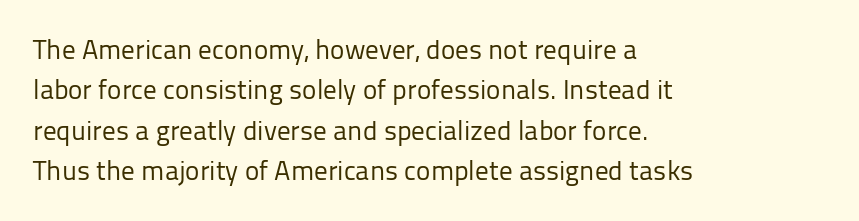
{"italic": "no", "bold": "no", "underline": "no", "align": "left", "line_spacing": "normal", "line_spacing_ratio": 1.5, "letter_spacing": "normal", "letter_spacing_em": 0.0, "glyph_px": 27}
